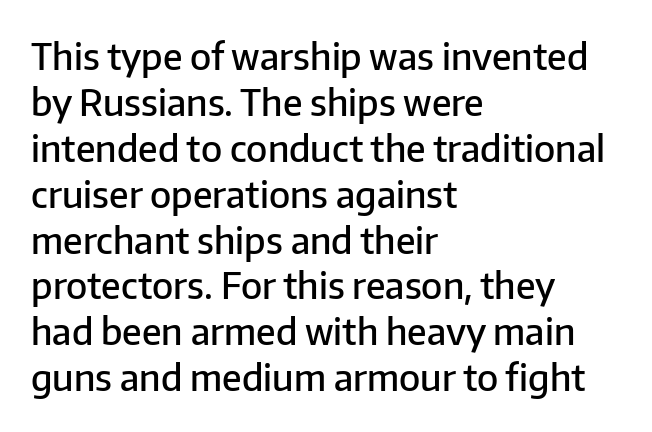
Q: Is the text bold? A: Semi-bold.
Q: Is the text italic (slanted)? A: No, it is upright.
Q: Is the typeface a serif or a sans-serif typeface? A: Sans-serif.
Q: Is the text underlined? A: No.
Q: How is the paragraph aligned? A: Left-aligned.
Q: Is the spacing between letters normal or unusually wide? A: Normal.
Q: Width (condensed, normal, or wide)? A: Normal.
Q: Stroke contrast? A: Low.
Q: x-height? A: Medium.
Q: Monospaced? A: No.
